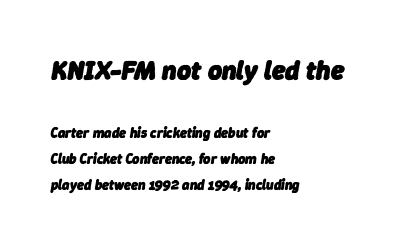
Every letter is thick-stroked: bold, no question. These lines were composed using italics. Reading top to bottom, the characters get smaller at the block break. Plain, unruled lines of type.
